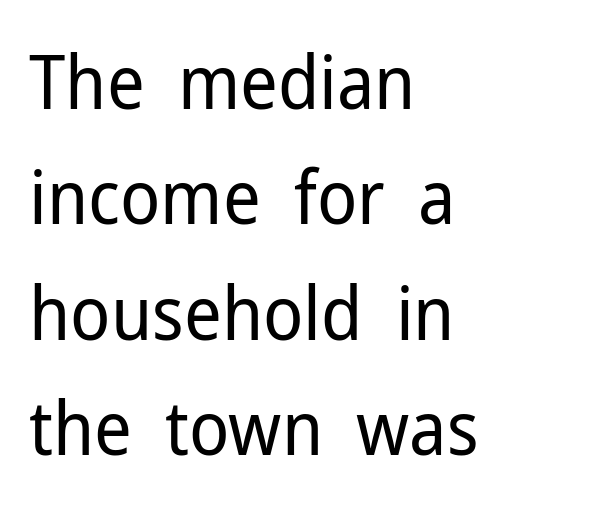
Casual observation: everything's shoved over to the left. The font's upright variant was chosen for this text. A typesetter would call this proportional, since set widths differ per character. Anything drawn beneath the words? Only blank space. The face used here is rendered with its standard letterfit. In terms of leading, this rendering sits right in the middle.
